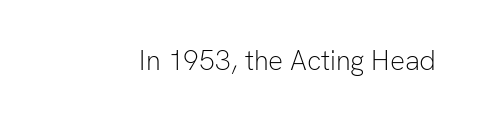
Q: Is the text bold? A: No.
Q: Is the text italic (slanted)? A: No, it is upright.
Q: Is the typeface a serif or a sans-serif typeface? A: Sans-serif.
Q: Is the text underlined? A: No.
Q: Is the spacing between letters normal or unusually wide? A: Normal.
Q: Width (condensed, normal, or wide)? A: Normal.
Q: Stroke contrast? A: Low.
Q: x-height? A: Medium.
Q: Monospaced? A: No.
